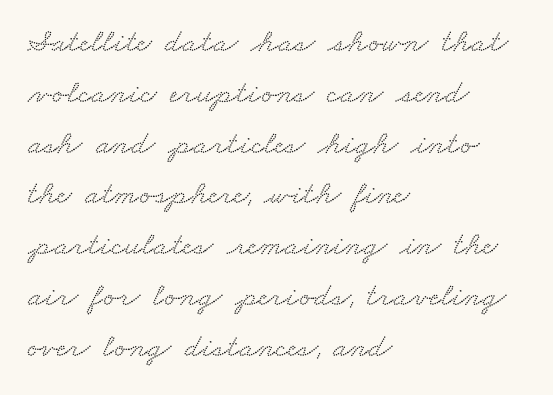
Q: Is the text underlined? A: No.
Q: How is the paragraph aligned? A: Left-aligned.
Q: Is the spacing between letters normal or unusually wide? A: Normal.
Q: Is the spacing between lines tight, normal or loose? A: Normal.
Q: Width (condensed, normal, or wide)? A: Wide.
Q: Stroke contrast? A: Low.
Q: x-height? A: Small.
Q: Monospaced? A: No.
